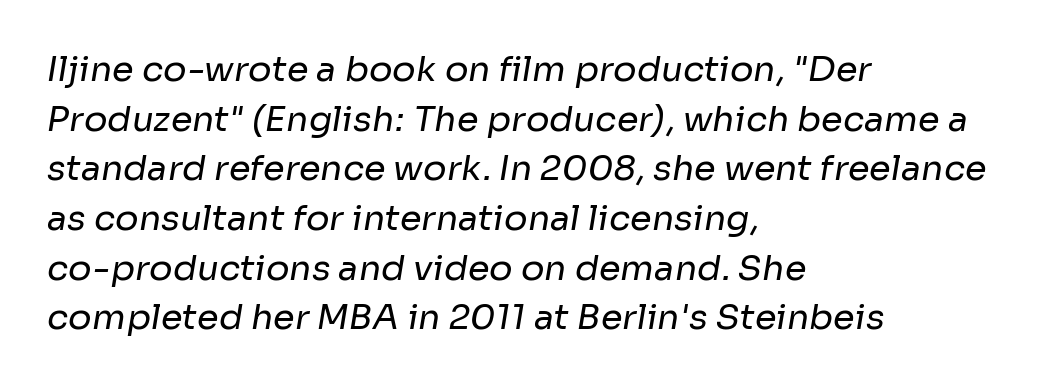
{"serif": "no", "bold": "no", "weight": "regular", "width": "normal", "stroke_contrast": "low", "x_height": "medium", "monospaced": "no", "underline": "no", "align": "left", "line_spacing": "normal", "line_spacing_ratio": 1.42, "letter_spacing": "normal", "letter_spacing_em": 0.0, "glyph_px": 35}
